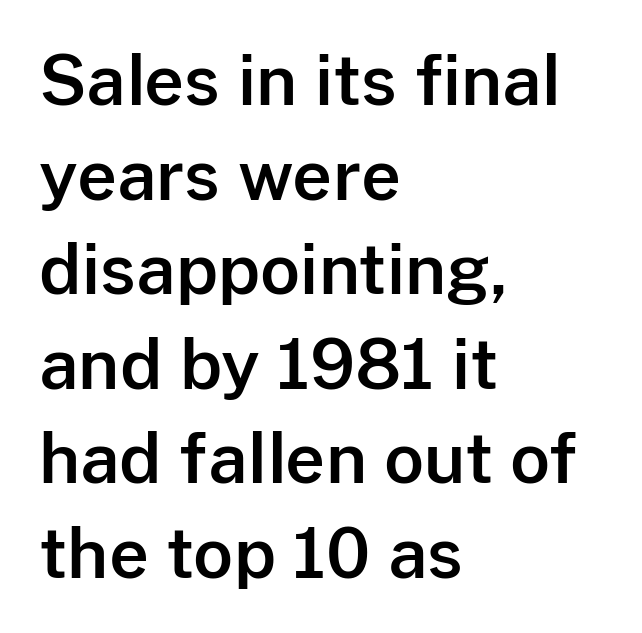
Q: Is the text italic (slanted)? A: No, it is upright.
Q: Is the typeface a serif or a sans-serif typeface? A: Sans-serif.
Q: Is the text underlined? A: No.
Q: How is the paragraph aligned? A: Left-aligned.
Q: Is the spacing between letters normal or unusually wide? A: Normal.
Q: Is the spacing between lines tight, normal or loose? A: Normal.
Q: Width (condensed, normal, or wide)? A: Normal.
Q: Stroke contrast? A: Low.
Q: x-height? A: Medium.
Q: Monospaced? A: No.
